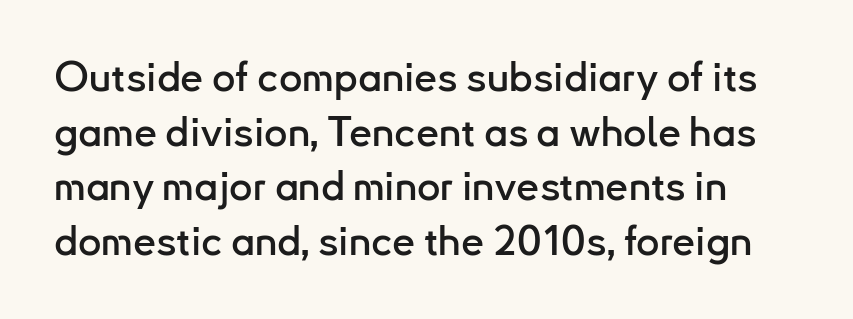
The image shows 41 px sans-serif type, upright; set normal line spacing (1.33x), normal letter spacing, not underlined; low stroke contrast and a small x-height.
